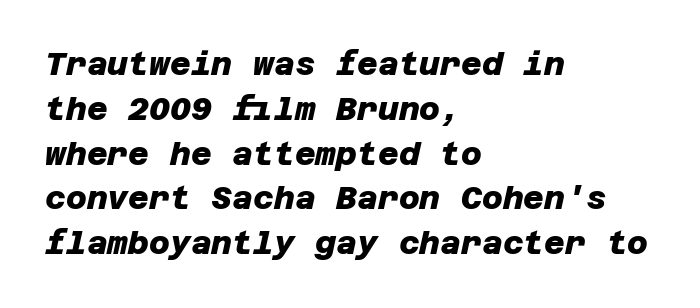
{"serif": "no", "bold": "yes", "weight": "heavy", "width": "normal", "stroke_contrast": "low", "x_height": "large", "underline": "no", "align": "left", "line_spacing": "normal", "line_spacing_ratio": 1.4, "letter_spacing": "normal", "letter_spacing_em": 0.0, "glyph_px": 32}
